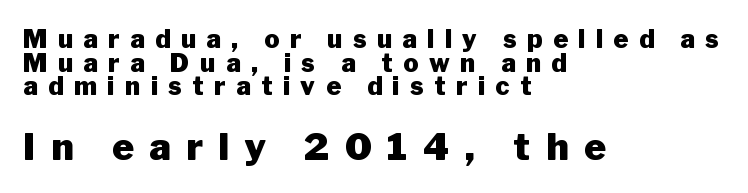
Compared with typical paragraphs, the rows here are closer together. Reading top to bottom, the characters get bigger at the block break. If you drew a line through each stem, it would be perfectly vertical. This rendering uses left alignment, leaving the right contour irregular.
